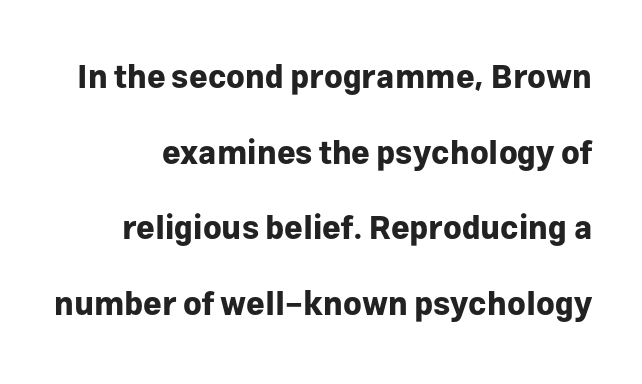
{"serif": "no", "italic": "no", "bold": "yes", "weight": "bold", "width": "normal", "stroke_contrast": "low", "x_height": "medium", "monospaced": "no", "underline": "no", "line_spacing": "loose", "line_spacing_ratio": 2.36, "letter_spacing": "normal", "letter_spacing_em": 0.0, "glyph_px": 32}
